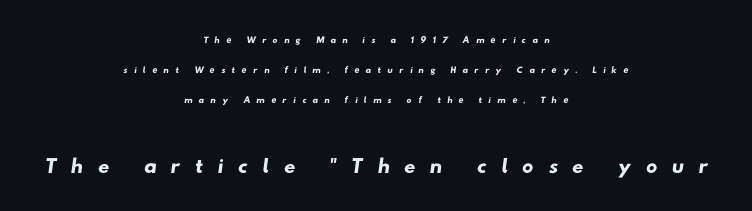
Spacing verdict: proportional, widths tailored to each character. Inter-character spacing is expanded well beyond the font's built-in metrics. Nope, no serifs anywhere on these letters. The foot of each line stays bare and open. The text block is weighted toward neither margin, spreading evenly from the middle.
